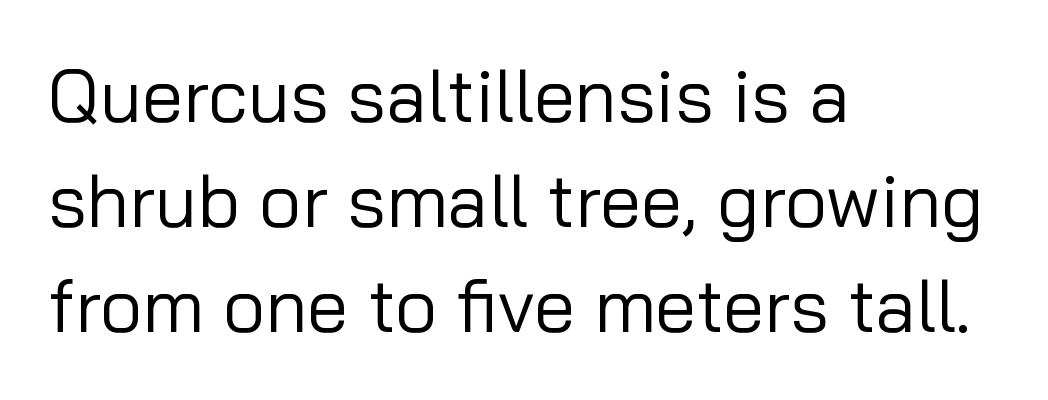
No chunkiness to these letters — they're not bold. Typeset ragged right — the left edge is the straight one. The letters advance in unequal steps, a hallmark of proportional type. Descender tails drop into unmarked territory. Each letter's strokes conclude bluntly, with no projecting serifs. Leading: standard.
